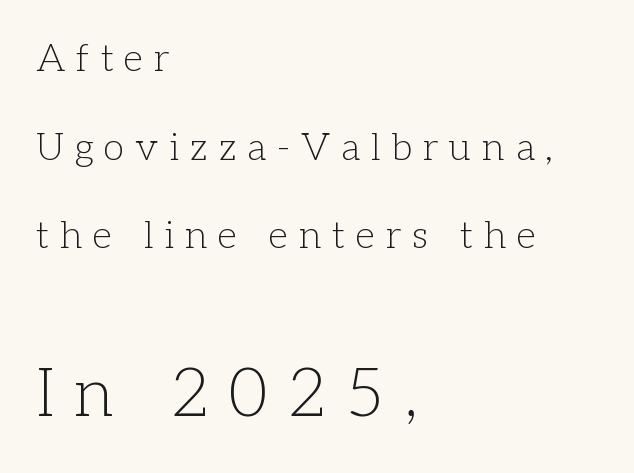
{"serif": "yes", "italic": "no", "bold": "no", "weight": "light", "width": "normal", "stroke_contrast": "low", "x_height": "medium", "monospaced": "no", "underline": "no", "align": "left", "line_spacing": "loose", "line_spacing_ratio": 2.33, "letter_spacing": "wide", "letter_spacing_em": 0.29, "larger_block": "second", "size_ratio": 1.76, "glyph_px": 67}
